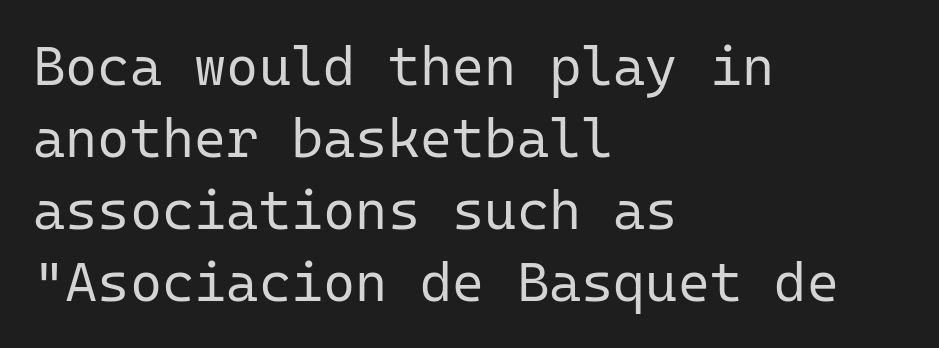
Q: Is the text bold? A: No.
Q: Is the text italic (slanted)? A: No, it is upright.
Q: Is the typeface a serif or a sans-serif typeface? A: Sans-serif.
Q: Is the text underlined? A: No.
Q: How is the paragraph aligned? A: Left-aligned.
Q: Is the spacing between letters normal or unusually wide? A: Normal.
Q: Is the spacing between lines tight, normal or loose? A: Normal.
Q: Width (condensed, normal, or wide)? A: Normal.
Q: Stroke contrast? A: Low.
Q: x-height? A: Medium.
Q: Monospaced? A: Yes.
